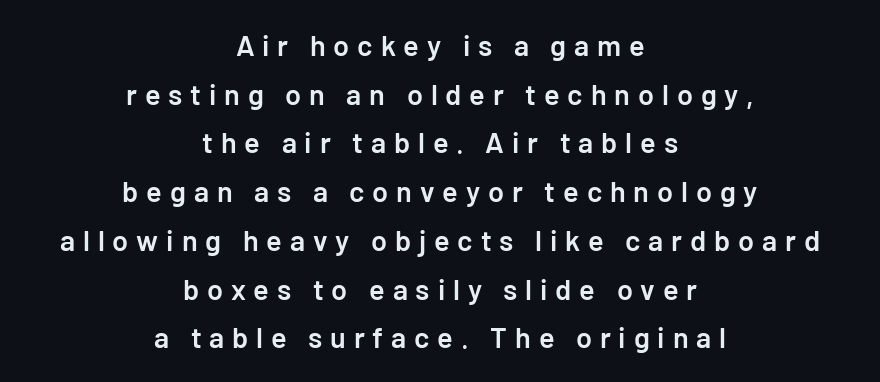
The image shows 29 px semibold sans-serif type, upright; set centered, normal line spacing (1.68x), unusually wide letter spacing (+0.27 em), not underlined; low stroke contrast and a medium x-height.
